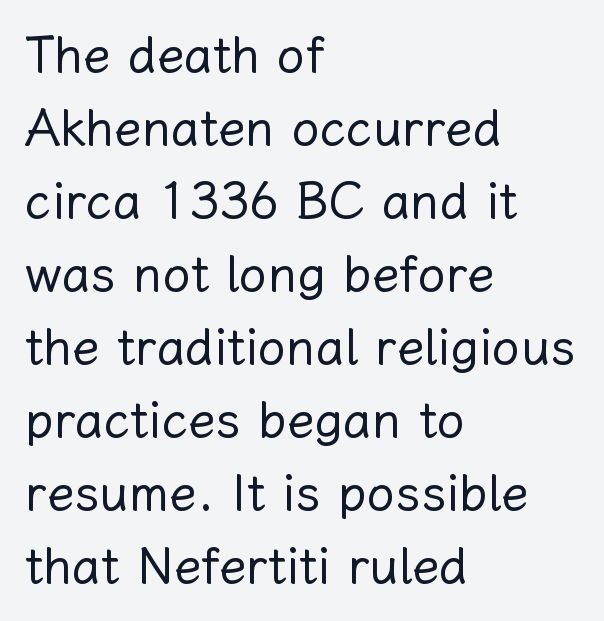
The image shows 50 px regular-weight type, upright; set left-aligned, normal line spacing (1.46x), normal letter spacing, not underlined; low stroke contrast and a medium x-height.
